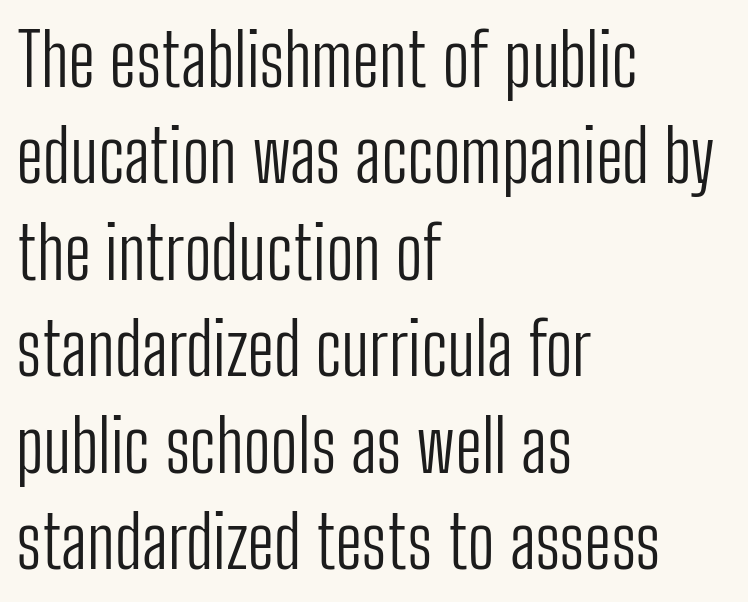
The image shows 72 px light, condensed sans-serif type, upright; set left-aligned, normal line spacing (1.34x), normal letter spacing, not underlined; low stroke contrast and a medium x-height.
